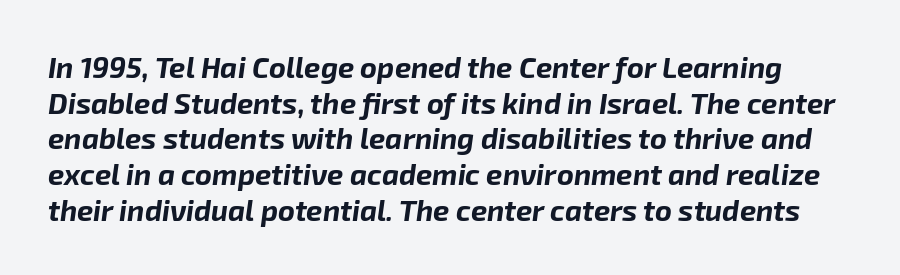
{"italic": "yes", "lean": "right", "slant_degrees": 8, "bold": "yes", "weight": "bold", "width": "normal", "stroke_contrast": "low", "x_height": "medium", "monospaced": "no", "underline": "no", "line_spacing_ratio": 1.23, "letter_spacing": "normal", "letter_spacing_em": 0.0, "glyph_px": 29}
